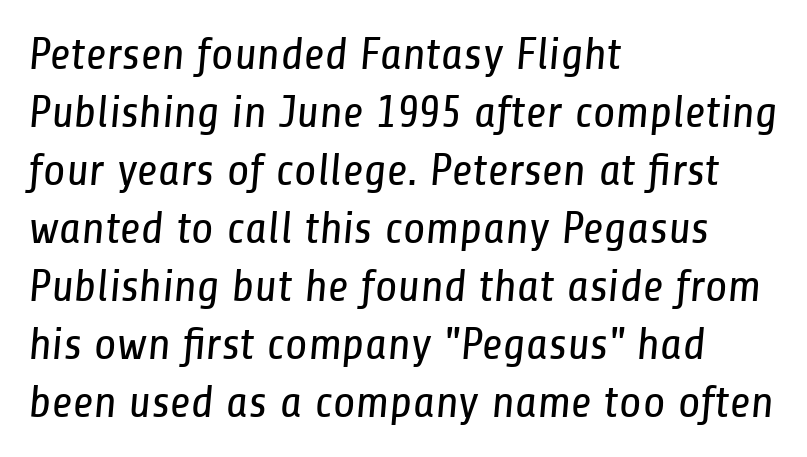
Q: Is the text bold? A: No.
Q: Is the typeface a serif or a sans-serif typeface? A: Sans-serif.
Q: Is the text underlined? A: No.
Q: How is the paragraph aligned? A: Left-aligned.
Q: Is the spacing between letters normal or unusually wide? A: Normal.
Q: Is the spacing between lines tight, normal or loose? A: Normal.
Q: Width (condensed, normal, or wide)? A: Condensed.
Q: Stroke contrast? A: Low.
Q: x-height? A: Medium.
Q: Monospaced? A: No.
